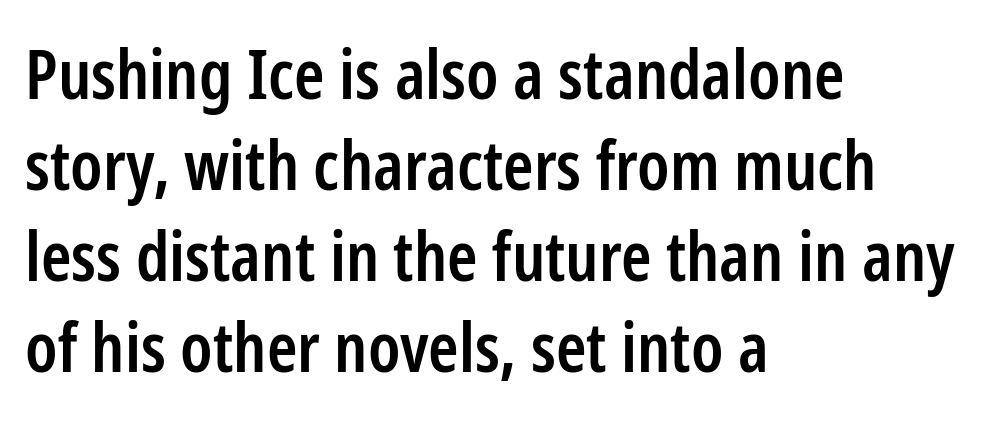
{"serif": "no", "italic": "no", "bold": "semi", "weight": "semibold", "width": "condensed", "stroke_contrast": "low", "x_height": "medium", "monospaced": "no", "underline": "no", "align": "left", "line_spacing": "normal", "line_spacing_ratio": 1.32, "letter_spacing": "normal", "letter_spacing_em": 0.0, "glyph_px": 69}
